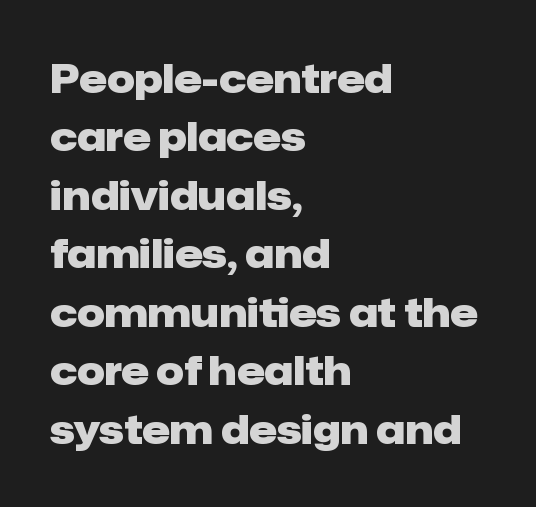
{"serif": "no", "italic": "no", "bold": "yes", "weight": "heavy", "width": "normal", "stroke_contrast": "low", "x_height": "medium", "monospaced": "no", "underline": "no", "align": "left", "line_spacing": "normal", "line_spacing_ratio": 1.5, "letter_spacing": "normal", "letter_spacing_em": 0.0, "glyph_px": 39}
